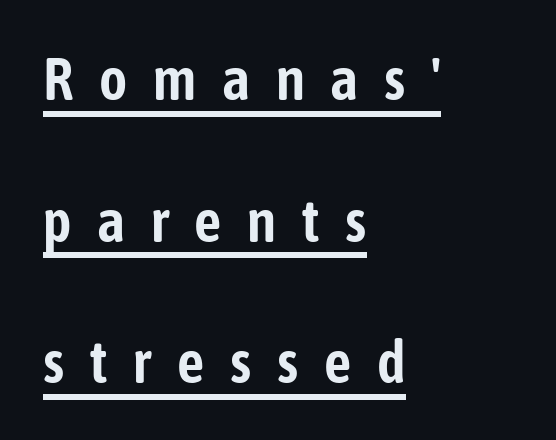
One-word summary of the alignment: left. You could fit nearly another row in the gap between these rows. The rendering inserts visible extra space after every character. Designer's note — italics off, roman on. Note: no serifs on the glyphs. The passage shown is typed in a proportional face where columns would drift.
